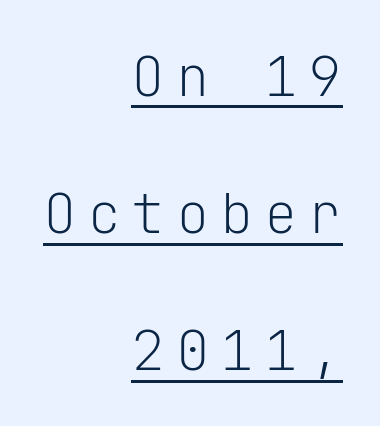
Q: Is the text bold? A: No.
Q: Is the text italic (slanted)? A: No, it is upright.
Q: Is the typeface a serif or a sans-serif typeface? A: Sans-serif.
Q: Is the text underlined? A: Yes.
Q: How is the paragraph aligned? A: Right-aligned.
Q: Is the spacing between lines tight, normal or loose? A: Loose.
Q: Width (condensed, normal, or wide)? A: Normal.
Q: Stroke contrast? A: Low.
Q: x-height? A: Medium.
Q: Monospaced? A: Yes.
